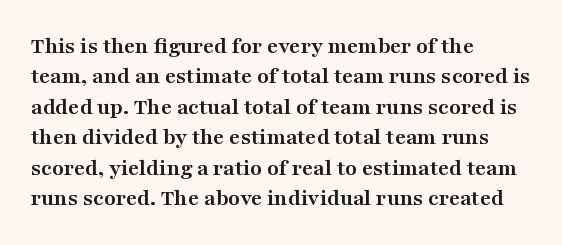
{"italic": "no", "bold": "yes", "underline": "no", "align": "left", "line_spacing": "normal", "line_spacing_ratio": 1.27, "letter_spacing": "normal", "letter_spacing_em": 0.0, "glyph_px": 24}
